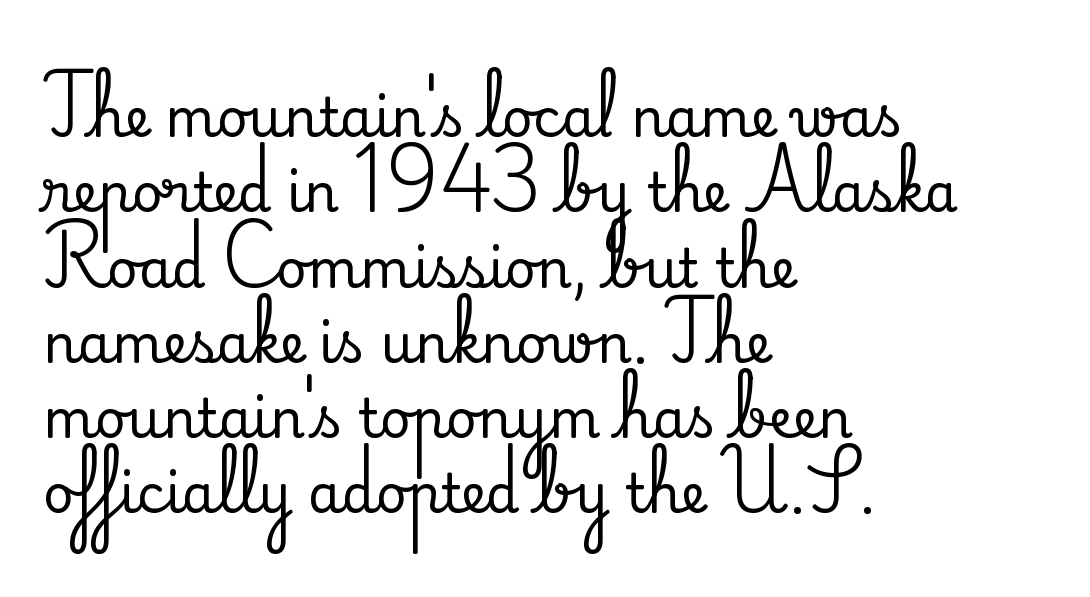
Q: Is the text italic (slanted)? A: No, it is upright.
Q: Is the typeface a serif or a sans-serif typeface? A: Serif.
Q: Is the text underlined? A: No.
Q: How is the paragraph aligned? A: Left-aligned.
Q: Is the spacing between letters normal or unusually wide? A: Normal.
Q: Is the spacing between lines tight, normal or loose? A: Normal.
Q: Width (condensed, normal, or wide)? A: Normal.
Q: Stroke contrast? A: Medium.
Q: x-height? A: Small.
Q: Monospaced? A: No.
